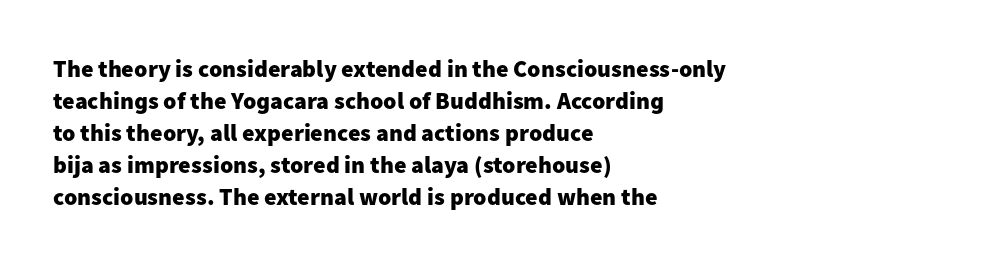
The image shows 24 px bold type, upright; set left-aligned, normal line spacing (1.33x), normal letter spacing, not underlined.
